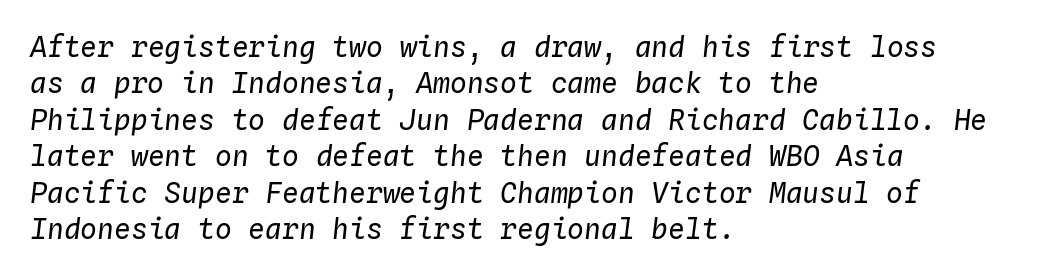
{"italic": "yes", "lean": "right", "slant_degrees": 4, "bold": "no", "weight": "regular", "width": "normal", "stroke_contrast": "low", "x_height": "medium", "monospaced": "yes", "underline": "no", "align": "left", "line_spacing": "normal", "line_spacing_ratio": 1.3, "letter_spacing": "normal", "letter_spacing_em": 0.0, "glyph_px": 28}
